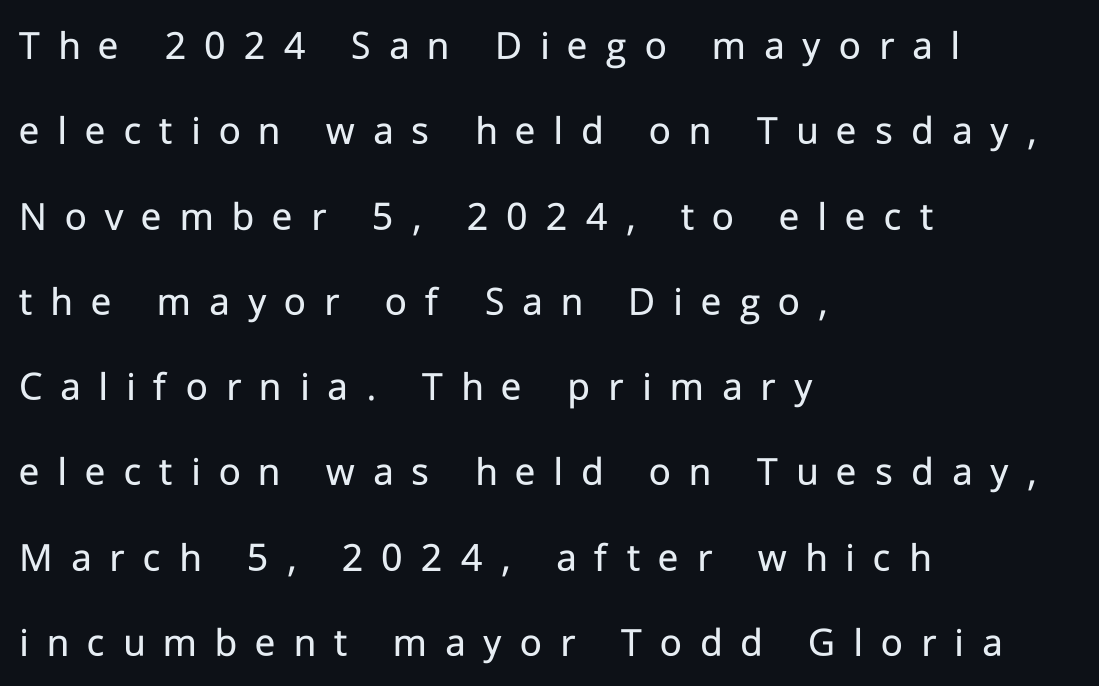
The image shows 42 px regular-weight sans-serif type, upright; set left-aligned, loose line spacing (2.03x), unusually wide letter spacing (+0.43 em), not underlined; low stroke contrast and a medium x-height.
